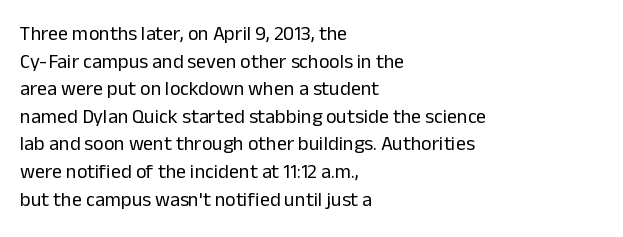
The image shows 20 px text type, upright; set left-aligned, normal line spacing (1.38x), normal letter spacing, not underlined.
